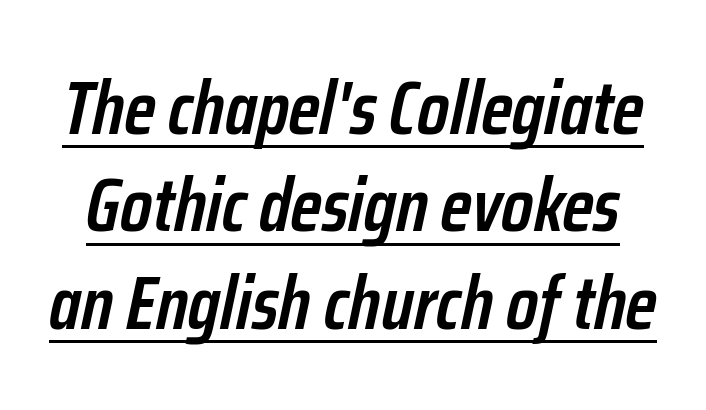
Q: Is the text bold? A: Semi-bold.
Q: Is the text italic (slanted)? A: Yes, it leans right by about 12 degrees.
Q: Is the text underlined? A: Yes.
Q: Is the spacing between letters normal or unusually wide? A: Normal.
Q: Is the spacing between lines tight, normal or loose? A: Normal.
Q: Width (condensed, normal, or wide)? A: Condensed.
Q: Stroke contrast? A: Low.
Q: x-height? A: Medium.
Q: Monospaced? A: No.
